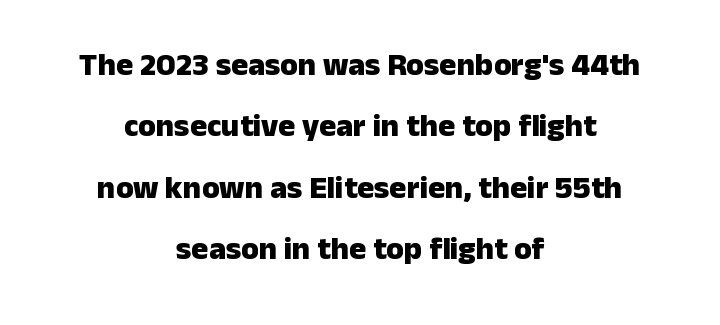
Q: Is the text bold? A: Yes.
Q: Is the text italic (slanted)? A: No, it is upright.
Q: Is the typeface a serif or a sans-serif typeface? A: Sans-serif.
Q: Is the text underlined? A: No.
Q: How is the paragraph aligned? A: Centered.
Q: Is the spacing between letters normal or unusually wide? A: Normal.
Q: Is the spacing between lines tight, normal or loose? A: Loose.
Q: Width (condensed, normal, or wide)? A: Normal.
Q: Stroke contrast? A: Low.
Q: x-height? A: Medium.
Q: Monospaced? A: No.
